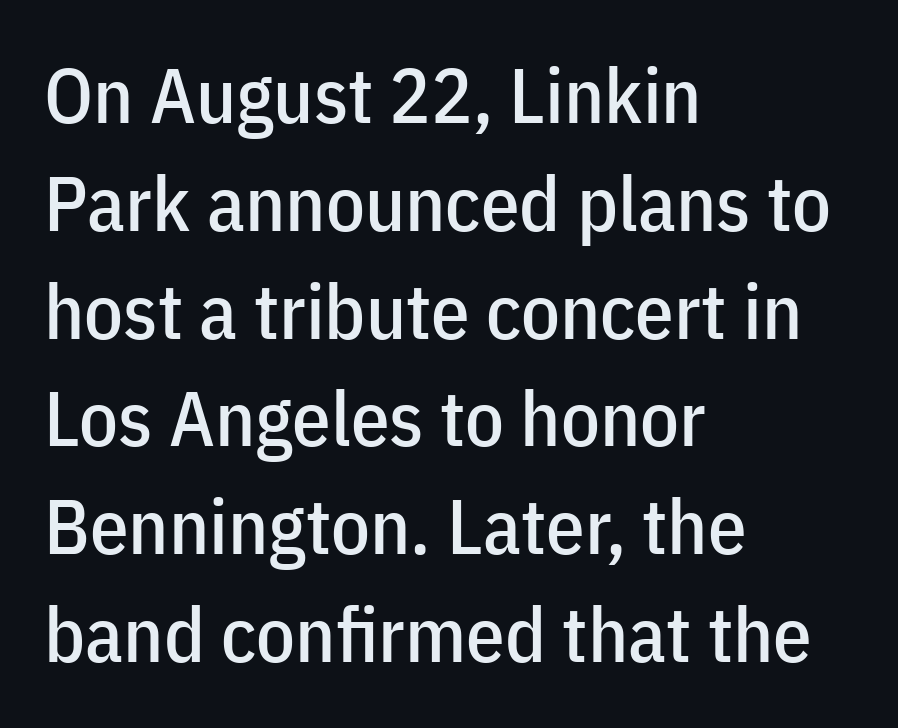
The image shows 77 px condensed sans-serif type, upright; set left-aligned, normal line spacing (1.4x), normal letter spacing, not underlined; low stroke contrast and a medium x-height.
